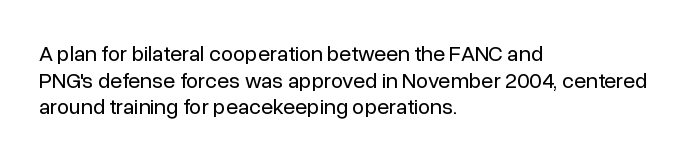
The face used here is rendered with its standard letterfit. The rag falls on the right side of this text block. The typeface has the unassuming heft of standard copy or less. Italic: no, the glyphs are upright roman.
